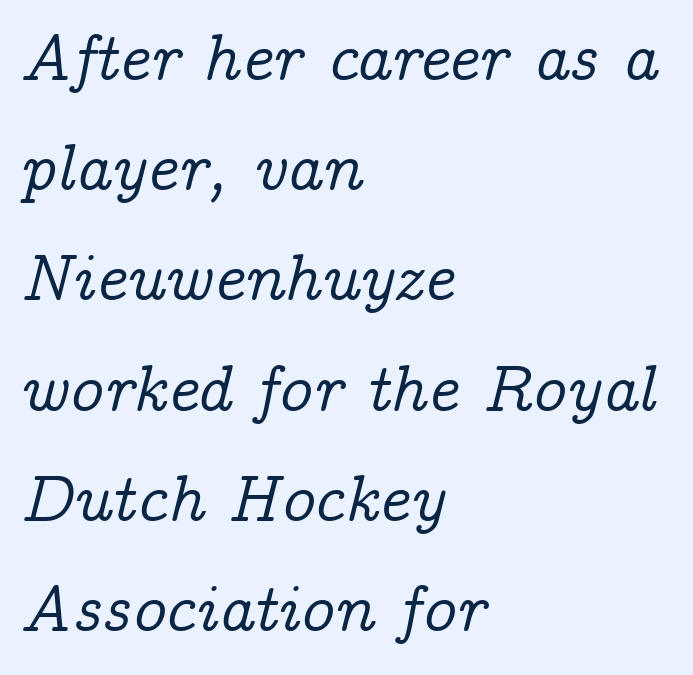
Tall strokes in this sample are angled rather than plumb. This is serif lettering, the kind often seen in printed books. One glance says typical: line gaps are just what's usual. You could not count columns in this text — the font is proportionally spaced. The gap between lines stays unmarked. These lines stack with their left ends in a neat column.
